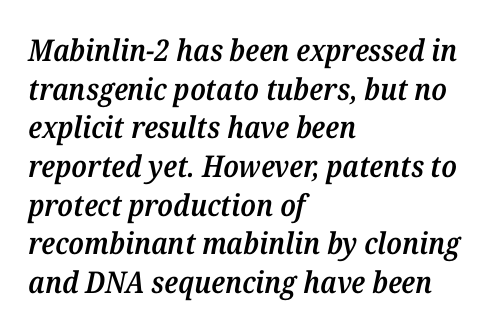
{"serif": "yes", "italic": "yes", "lean": "right", "slant_degrees": 12, "bold": "semi", "weight": "semibold", "width": "normal", "stroke_contrast": "medium", "x_height": "medium", "monospaced": "no", "underline": "no", "align": "left", "line_spacing": "normal", "line_spacing_ratio": 1.29, "letter_spacing": "normal", "letter_spacing_em": 0.0, "glyph_px": 30}
